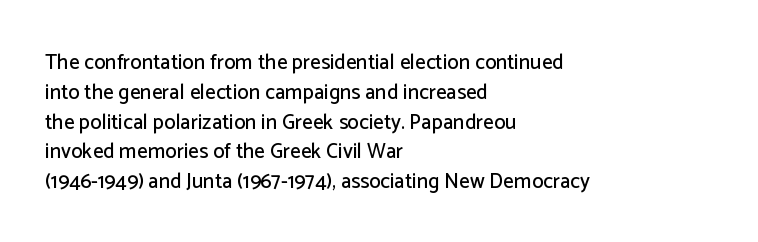
The image shows 21 px text type, upright; set left-aligned, normal line spacing (1.42x), normal letter spacing, not underlined.
